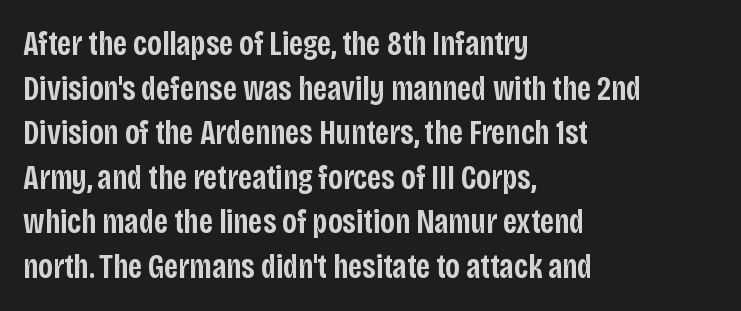
Only glyphs here, with clear space below each row. Here the designer chose a conventional face with non-uniform glyph widths. Compared with an ordinary text face, these strokes are moderately heavier — a semibold. Examine the stroke ends and you'll find no serifs.
